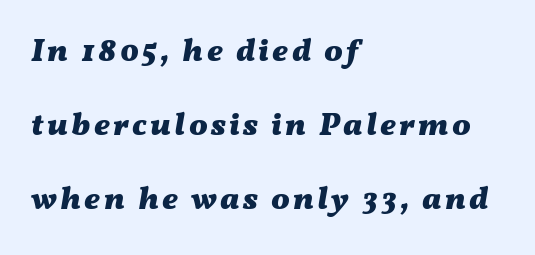
Summary of weight: heavy, a full bold. No word sits above an underline. Compared with ordinary roman type, these characters are visibly tilted. Horizontally, the lines are justified to the leading edge only. Do the characters align in a grid? No, the font is proportional. Does the leading feel generous? Absolutely, it's lavish.
